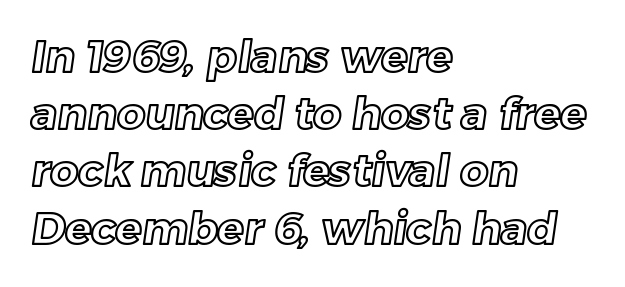
Q: Is the text underlined? A: No.
Q: How is the paragraph aligned? A: Left-aligned.
Q: Is the spacing between letters normal or unusually wide? A: Normal.
Q: Is the spacing between lines tight, normal or loose? A: Normal.
Q: Width (condensed, normal, or wide)? A: Normal.
Q: x-height? A: Medium.
Q: Monospaced? A: No.
